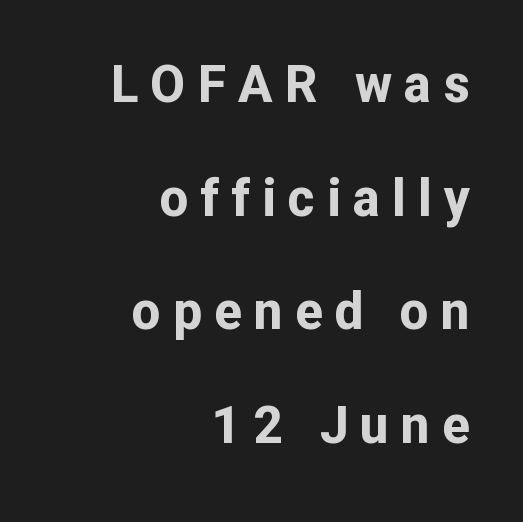
{"serif": "no", "italic": "no", "bold": "yes", "weight": "bold", "width": "normal", "stroke_contrast": "low", "x_height": "medium", "monospaced": "no", "underline": "no", "align": "right", "line_spacing": "loose", "line_spacing_ratio": 2.23, "letter_spacing": "wide", "letter_spacing_em": 0.24, "glyph_px": 51}
